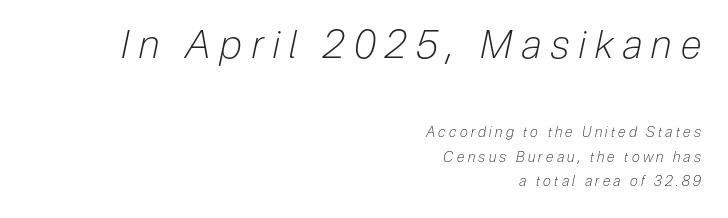
{"italic": "yes", "lean": "right", "slant_degrees": 12, "bold": "no", "weight": "light", "width": "condensed", "stroke_contrast": "low", "x_height": "medium", "monospaced": "no", "underline": "no", "align": "right", "line_spacing_ratio": 1.75, "letter_spacing": "wide", "letter_spacing_em": 0.24, "larger_block": "first", "size_ratio": 2.79, "glyph_px": 39}
